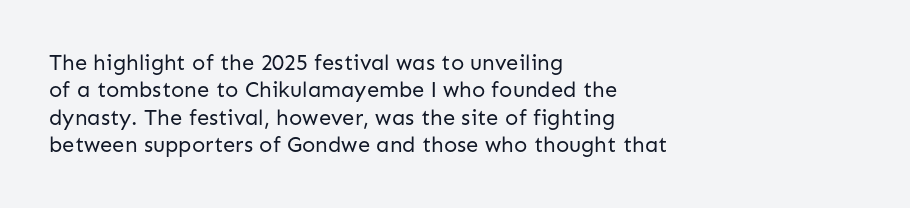
Counters stay open thanks to moderate or lighter strokes. All the whitespace from short lines collects on the right. Normally led — the rows are evenly, conventionally spaced. The glyphs are unaccompanied by any horizontal stroke below them.
